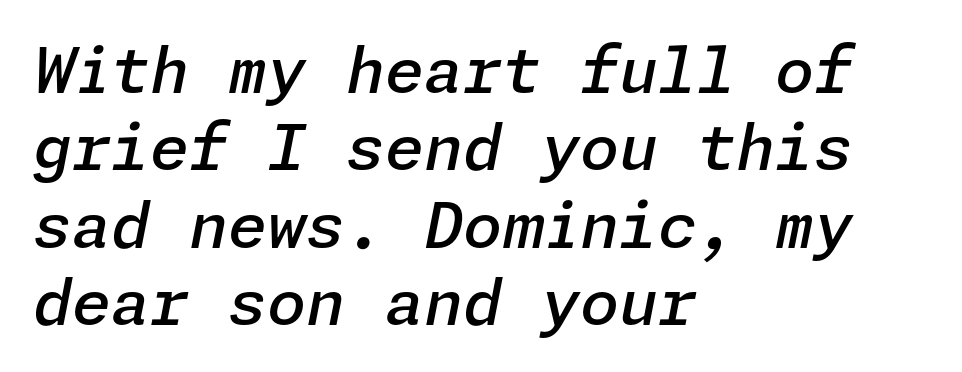
Reading down the block, your eye returns to a fixed left position each line. Here the glyphs are tracked normally, forming tight word shapes. The zone under the glyphs is completely vacant. The characters look somewhat weighty, a semibold short of true bold. Characters are canted at an angle relative to the baseline's perpendicular.
